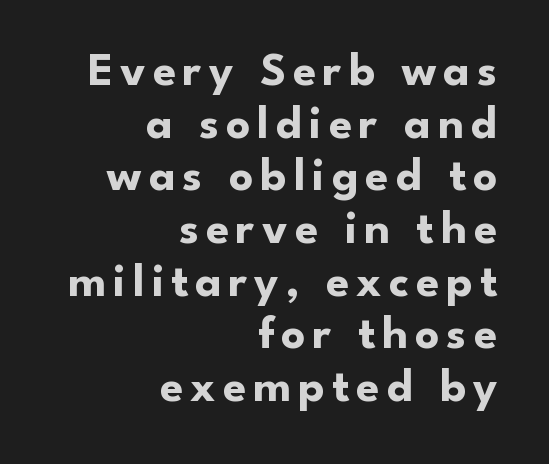
The image shows 47 px bold sans-serif type, upright; set right-aligned, tight line spacing (1.12x), not underlined; low stroke contrast and a small x-height.
